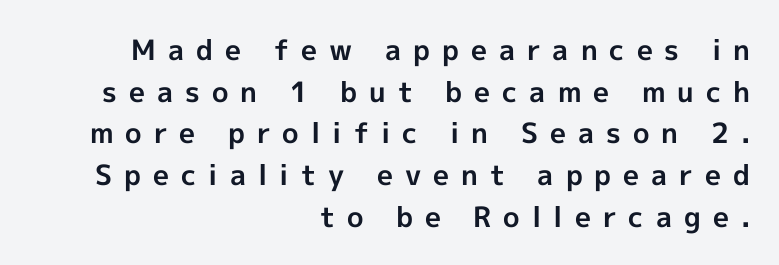
Q: Is the text bold? A: Yes.
Q: Is the text italic (slanted)? A: No, it is upright.
Q: Is the typeface a serif or a sans-serif typeface? A: Sans-serif.
Q: Is the text underlined? A: No.
Q: How is the paragraph aligned? A: Right-aligned.
Q: Is the spacing between letters normal or unusually wide? A: Unusually wide.
Q: Is the spacing between lines tight, normal or loose? A: Normal.
Q: Width (condensed, normal, or wide)? A: Normal.
Q: x-height? A: Medium.
Q: Monospaced? A: No.
